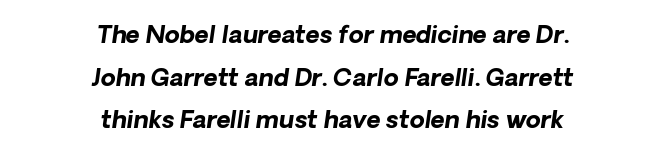
{"bold": "yes", "underline": "no", "align": "center", "line_spacing_ratio": 1.78, "letter_spacing": "normal", "letter_spacing_em": 0.0, "glyph_px": 24}
